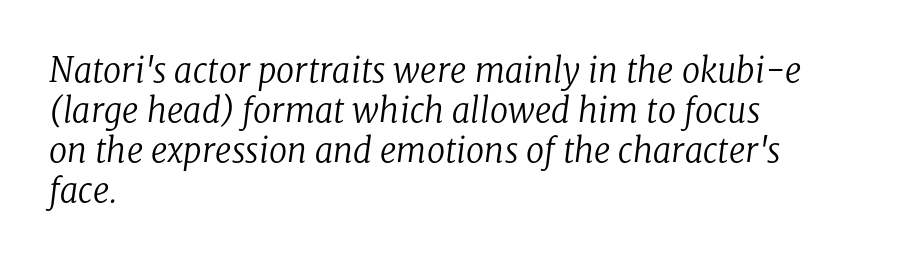
This sample is left-justified, so line endings fall wherever the words run out. Summary of weight: not heavy and not bold. Think of a printed novel: that variable character pitch is what you see here. Words float on clear page, feet unadorned. Serifs: yes, visible at the terminals of the letterforms.
